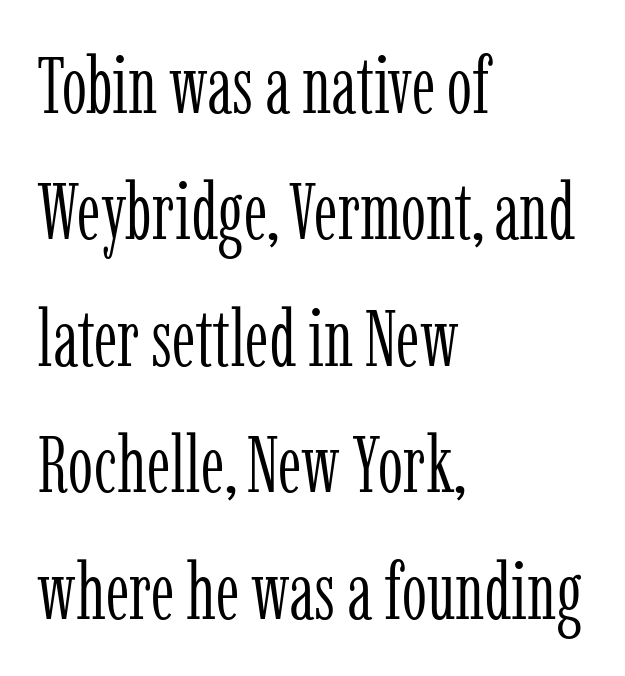
The space directly below the letters is spotless. The cut favours lightness, reaching ordinary text weight at its darkest. The rendering uses natural spacing where letterforms have individual widths. To sum up the face: it has serifs. Casual observation: everything's shoved over to the left.
